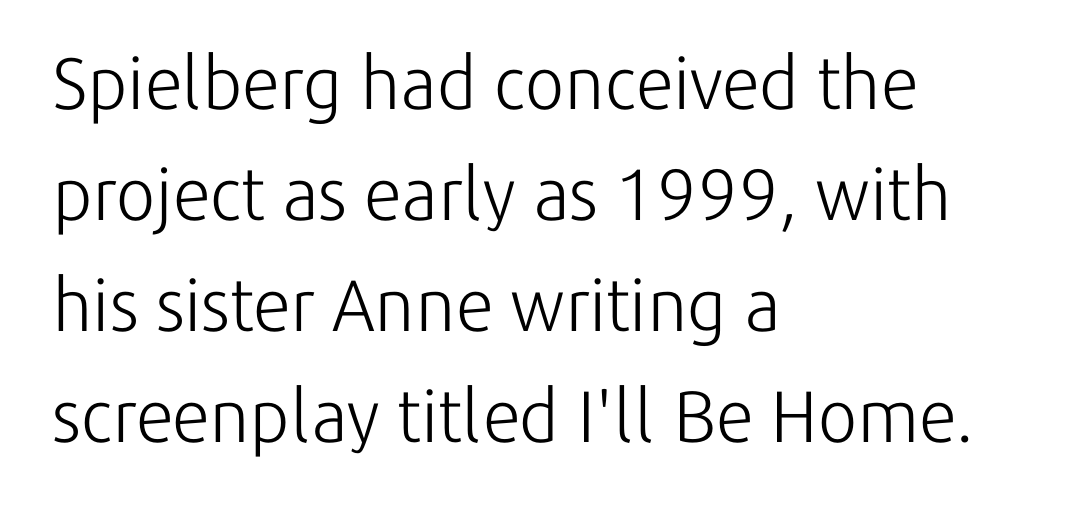
The image shows 73 px light sans-serif type, upright; set left-aligned, normal line spacing (1.52x), normal letter spacing, not underlined; low stroke contrast and a medium x-height.
